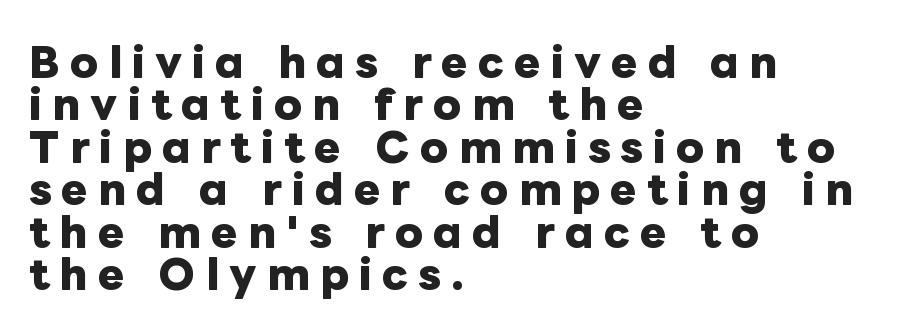
The image shows 40 px heavy type, upright; set left-aligned, tight line spacing (1.06x), unusually wide letter spacing (+0.25 em), not underlined; low stroke contrast and a medium x-height.
